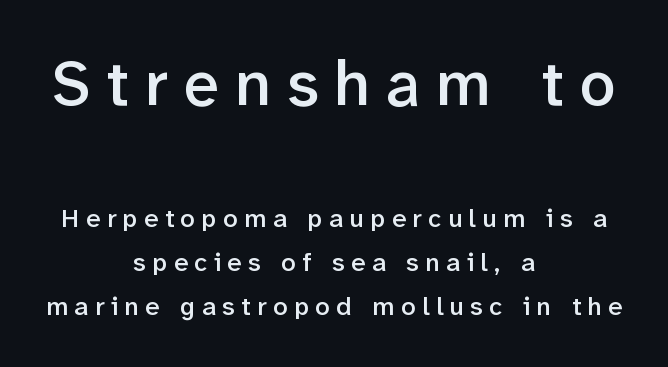
Q: Is the text bold? A: Semi-bold.
Q: Is the text italic (slanted)? A: No, it is upright.
Q: Is the typeface a serif or a sans-serif typeface? A: Sans-serif.
Q: Is the text underlined? A: No.
Q: How is the paragraph aligned? A: Centered.
Q: Is the spacing between letters normal or unusually wide? A: Unusually wide.
Q: Is the spacing between lines tight, normal or loose? A: Normal.
Q: Which block of text is set in a larger size, the first (top) or the second (bottom)? A: The first (top) one.
Q: Width (condensed, normal, or wide)? A: Normal.
Q: Stroke contrast? A: Low.
Q: x-height? A: Medium.
Q: Monospaced? A: No.
